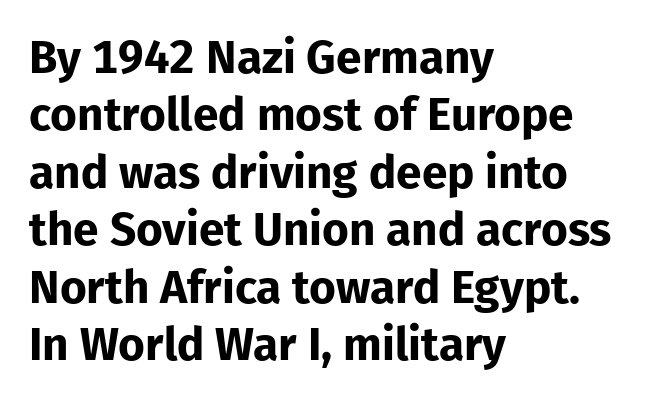
Which margin do the lines hug? The left one — the right edge is uneven. Decoration check: the copy has no underline. The typesetting leans heavy: a genuine bold. Do the characters align in a grid? No, the font is proportional.
